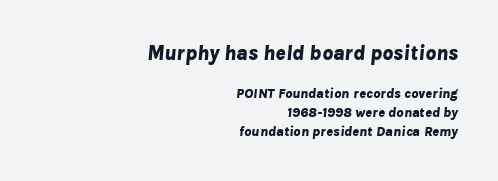
The image shows 21 px bold type, italic (leaning right); set right-aligned, normal line spacing (1.36x), normal letter spacing, not underlined; the first (top) block is 1.5x larger.
